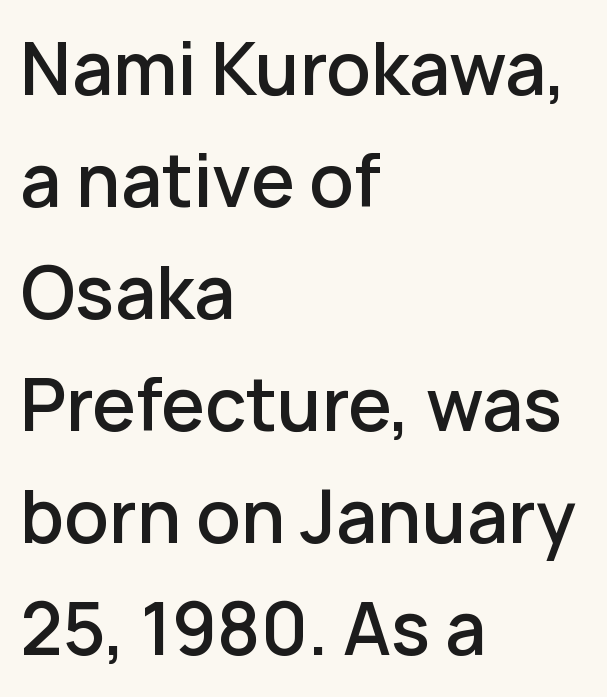
The image shows 70 px semibold sans-serif type, upright; set left-aligned, normal line spacing (1.6x), normal letter spacing, not underlined; low stroke contrast and a medium x-height.
